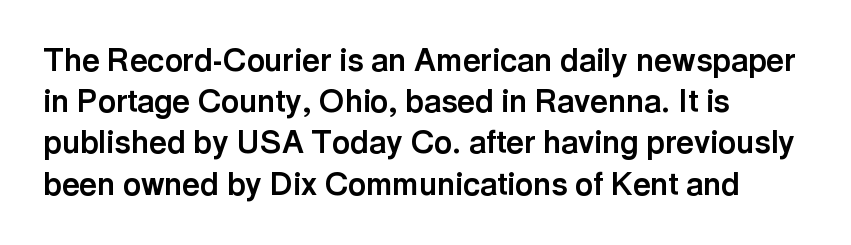
{"serif": "no", "italic": "no", "bold": "yes", "weight": "bold", "width": "normal", "x_height": "medium", "monospaced": "no", "underline": "no", "align": "left", "line_spacing": "normal", "line_spacing_ratio": 1.33, "letter_spacing": "normal", "letter_spacing_em": 0.0, "glyph_px": 31}
